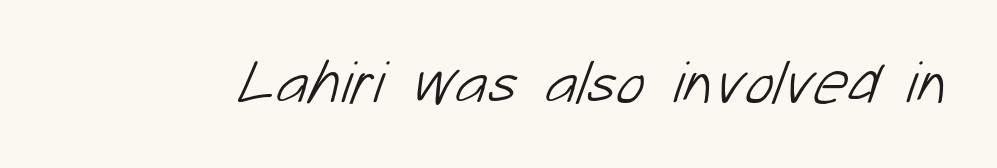
Q: Is the text bold? A: No.
Q: Is the typeface a serif or a sans-serif typeface? A: Sans-serif.
Q: Is the text underlined? A: No.
Q: Is the spacing between letters normal or unusually wide? A: Normal.
Q: Width (condensed, normal, or wide)? A: Normal.
Q: Stroke contrast? A: Low.
Q: x-height? A: Medium.
Q: Monospaced? A: No.
